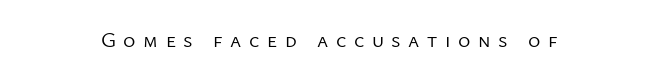
The image shows 21 px text type, upright; set unusually wide letter spacing (+0.36 em), not underlined.
